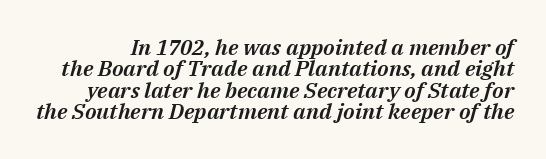
Q: Is the text italic (slanted)? A: Yes, it leans right by about 14 degrees.
Q: Is the text underlined? A: No.
Q: Is the spacing between letters normal or unusually wide? A: Normal.
Q: Is the spacing between lines tight, normal or loose? A: Tight.
